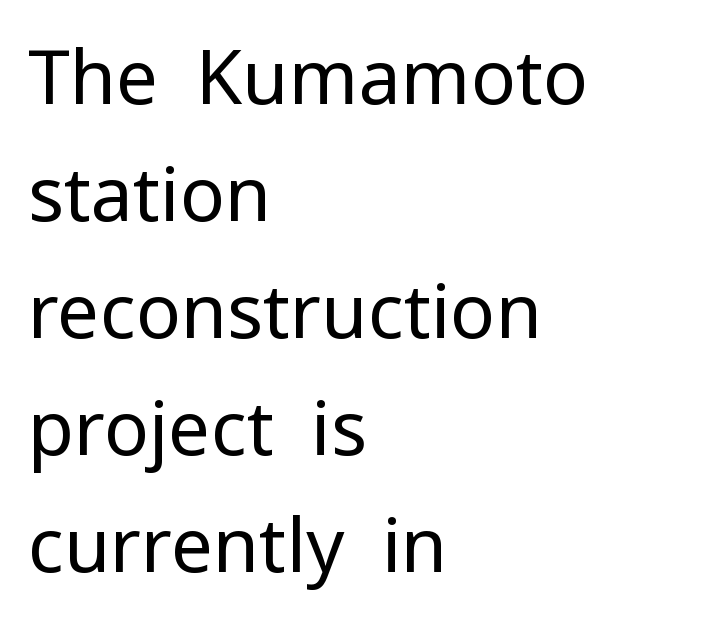
The image shows 75 px regular-weight sans-serif type, upright; set left-aligned, normal line spacing (1.56x), normal letter spacing, not underlined; low stroke contrast and a medium x-height.
